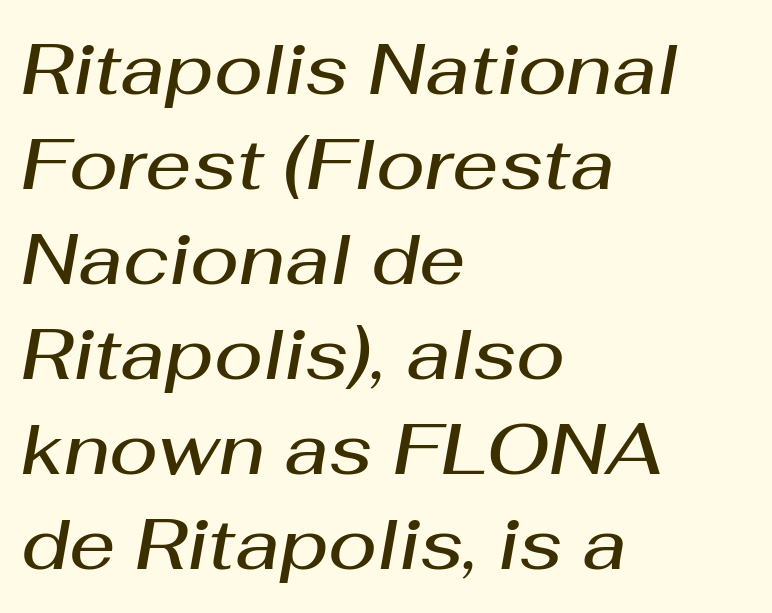
Each new line begins a customary step beneath the previous one. Does the lettering tilt? It does — this is italic. The rendering uses natural spacing where letterforms have individual widths. Each row of text sits above clean, open space. Every row of glyphs begins at an identical x-position on the left. Compared with an ordinary text face, these strokes are moderately heavier — a semibold.
